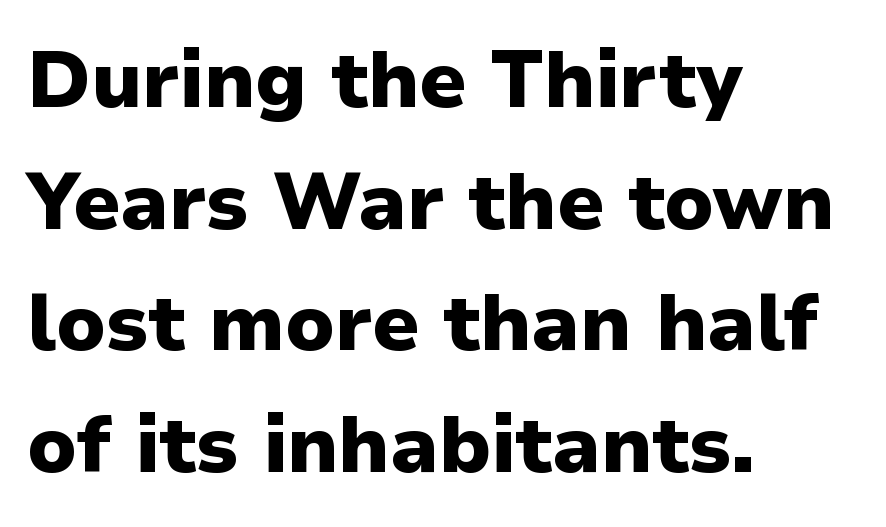
Q: Is the text bold? A: Yes.
Q: Is the text italic (slanted)? A: No, it is upright.
Q: Is the typeface a serif or a sans-serif typeface? A: Sans-serif.
Q: Is the text underlined? A: No.
Q: How is the paragraph aligned? A: Left-aligned.
Q: Is the spacing between letters normal or unusually wide? A: Normal.
Q: Is the spacing between lines tight, normal or loose? A: Normal.
Q: Width (condensed, normal, or wide)? A: Normal.
Q: Stroke contrast? A: Low.
Q: x-height? A: Medium.
Q: Monospaced? A: No.
